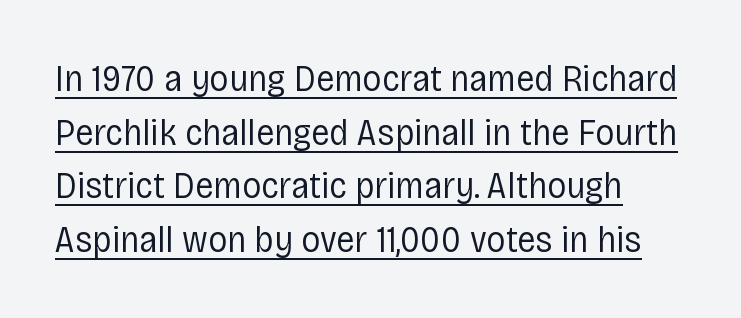
The image shows 38 px regular-weight, condensed sans-serif type, upright; set left-aligned, normal line spacing (1.41x), normal letter spacing, underlined; low stroke contrast and a large x-height.
